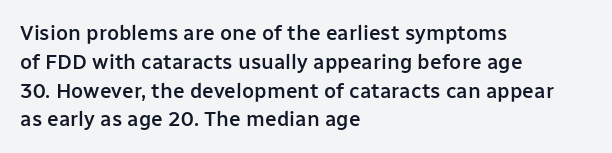
The image shows 21 px text type, upright; set left-aligned, normal line spacing (1.37x), normal letter spacing, not underlined.
